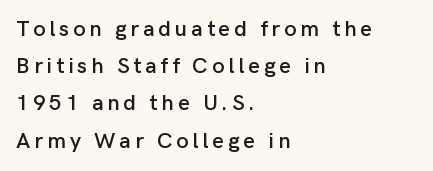
Q: Is the text italic (slanted)? A: No, it is upright.
Q: Is the text underlined? A: No.
Q: How is the paragraph aligned? A: Left-aligned.
Q: Is the spacing between lines tight, normal or loose? A: Normal.
